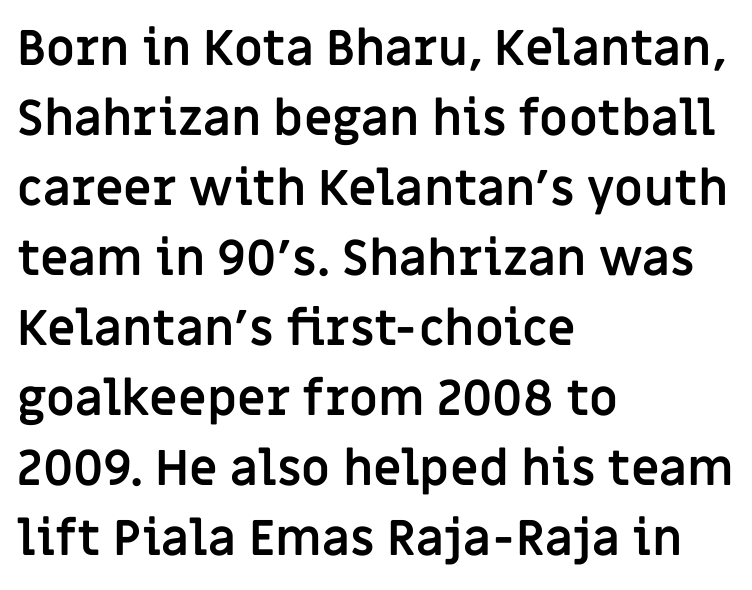
Look at the stroke-to-counter ratio: heavy, a bold. Which margin do the lines hug? The left one — the right edge is uneven. Students, observe: this is what conventionally led text looks like. This sample has the flowing, uneven cadence of proportional lettering. Each word holds together tightly as a unit, with standard inter-letter gaps. Tall strokes in this sample are plumb rather than angled.
